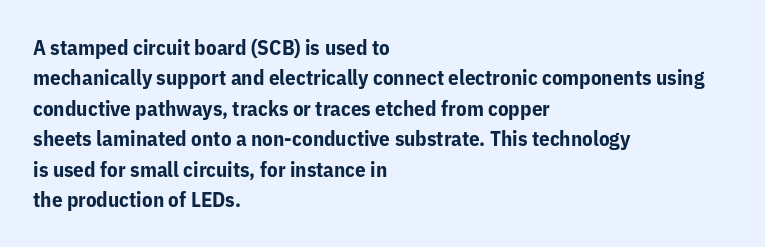
Notice how the stems are strictly vertical — no italics here. These words are printed bold, with thick strokes throughout. Leading: standard. You could call the tracking neutral — neither tight nor loose. The rendering anchors every line to the left-hand side. The words here are not underlined.
